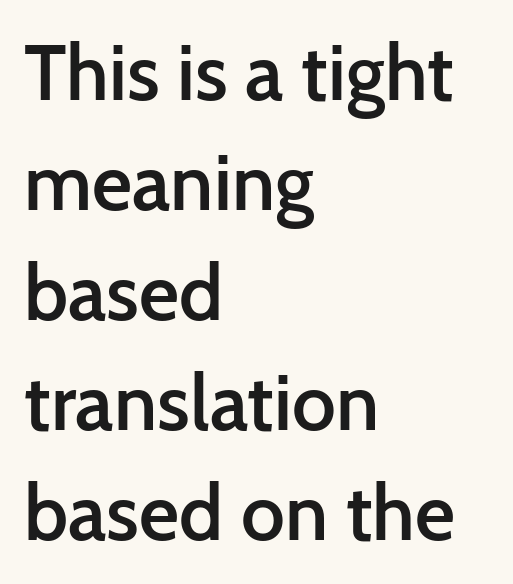
{"serif": "no", "italic": "no", "bold": "semi", "weight": "semibold", "width": "normal", "stroke_contrast": "low", "x_height": "medium", "monospaced": "no", "underline": "no", "align": "left", "line_spacing": "normal", "line_spacing_ratio": 1.41, "letter_spacing": "normal", "letter_spacing_em": 0.0, "glyph_px": 78}
